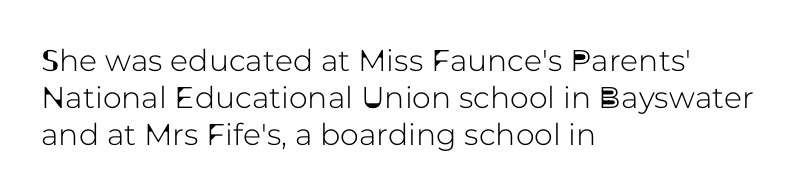
{"serif": "no", "italic": "no", "width": "normal", "stroke_contrast": "low", "x_height": "medium", "monospaced": "no", "underline": "no", "align": "left", "line_spacing_ratio": 1.24, "letter_spacing": "normal", "letter_spacing_em": 0.0, "glyph_px": 30}
